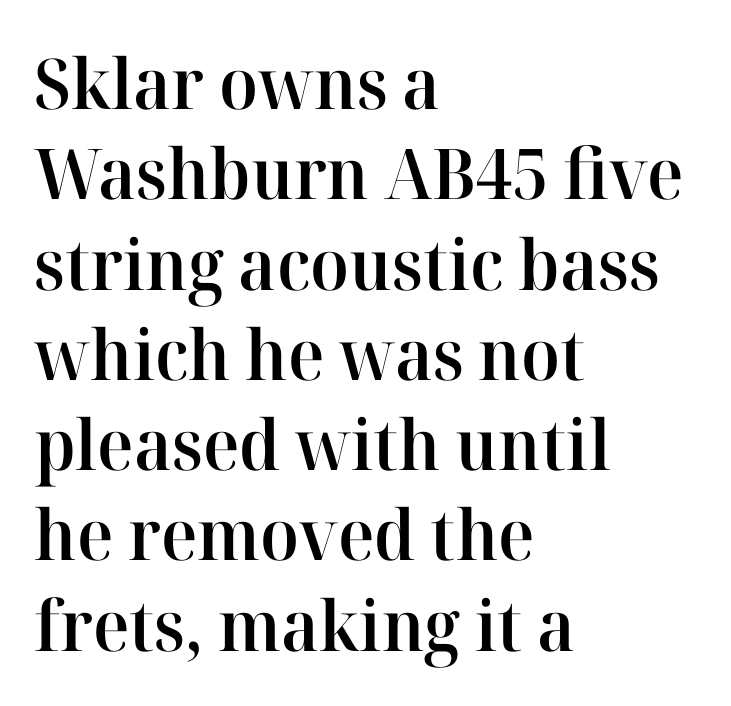
The image shows 70 px semibold serif type, upright; set left-aligned, normal line spacing (1.29x), normal letter spacing, not underlined; high stroke contrast and a medium x-height.
